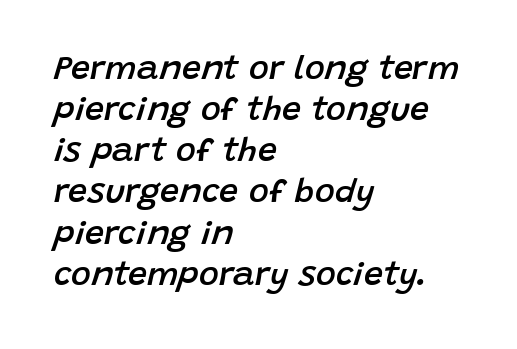
The compositor pushed each line to the left boundary. The rendering uses a semibold face; strokes are thickened but not to full bold. A typesetter would call this proportional, since set widths differ per character. Here the glyphs are tracked normally, forming tight word shapes. This is oblique type, the kind used for emphasis or titles. The space directly below the letters is spotless.
